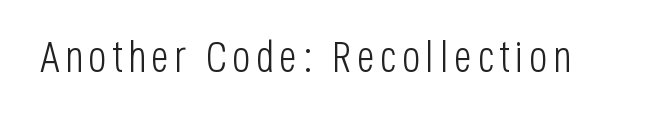
Q: Is the text bold? A: No.
Q: Is the text italic (slanted)? A: No, it is upright.
Q: Is the typeface a serif or a sans-serif typeface? A: Sans-serif.
Q: Is the text underlined? A: No.
Q: Width (condensed, normal, or wide)? A: Condensed.
Q: Stroke contrast? A: Low.
Q: x-height? A: Large.
Q: Monospaced? A: No.
